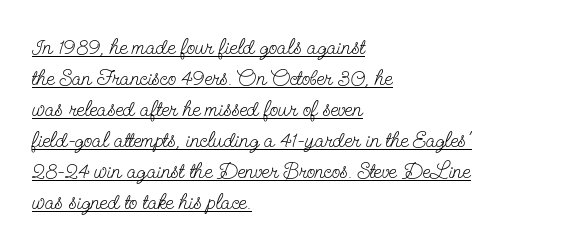
The image shows 22 px text type; set left-aligned, normal line spacing (1.41x), normal letter spacing, underlined.
